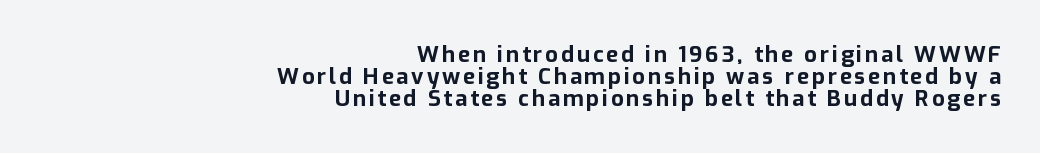
The image shows 22 px bold type, upright; set right-aligned, tight line spacing (0.99x), not underlined.
